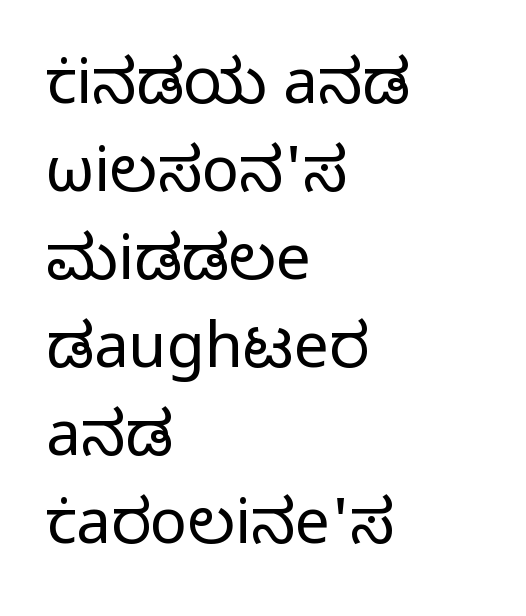
{"serif": "no", "italic": "no", "bold": "no", "weight": "regular", "width": "normal", "stroke_contrast": "low", "x_height": "medium", "monospaced": "no", "underline": "no", "align": "left", "line_spacing": "normal", "line_spacing_ratio": 1.42, "letter_spacing": "normal", "letter_spacing_em": 0.0, "glyph_px": 62}
